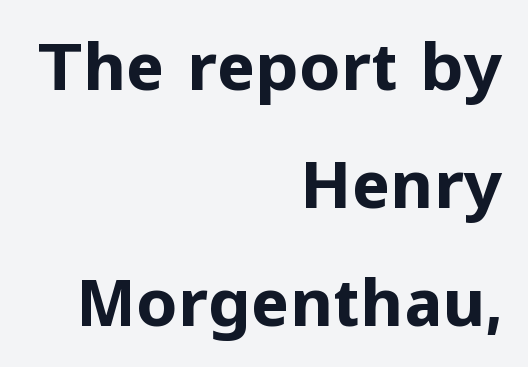
Q: Is the text bold? A: Yes.
Q: Is the text italic (slanted)? A: No, it is upright.
Q: Is the typeface a serif or a sans-serif typeface? A: Sans-serif.
Q: Is the text underlined? A: No.
Q: How is the paragraph aligned? A: Right-aligned.
Q: Is the spacing between letters normal or unusually wide? A: Normal.
Q: Width (condensed, normal, or wide)? A: Normal.
Q: Stroke contrast? A: Low.
Q: x-height? A: Medium.
Q: Monospaced? A: No.
